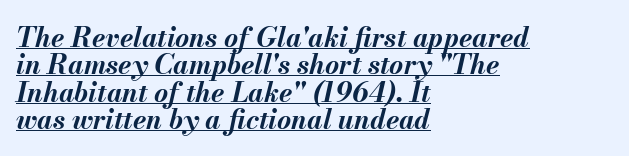
Every character sits at an angle, as italics do. You'd pick this weight for a headline — it's a proper bold. Inter-character spacing is left at the font's built-in metrics. These lines huddle together more closely than default settings would place them. A rule runs beneath these lines of type.
